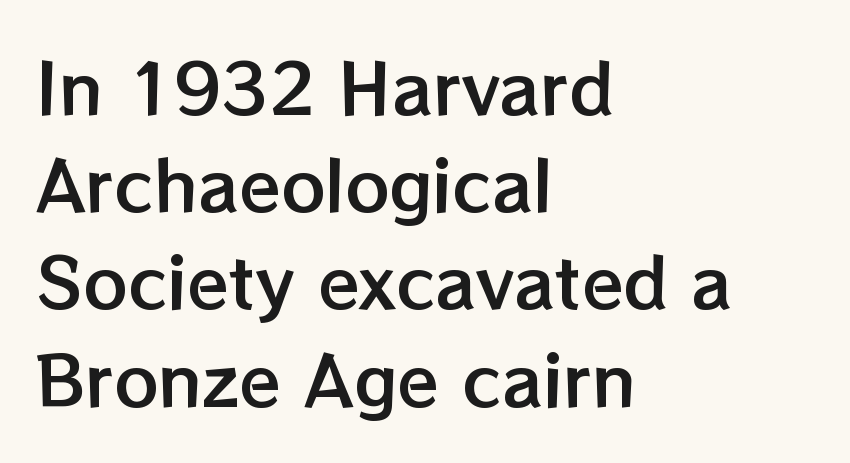
Q: Is the text italic (slanted)? A: No, it is upright.
Q: Is the text underlined? A: No.
Q: How is the paragraph aligned? A: Left-aligned.
Q: Is the spacing between letters normal or unusually wide? A: Normal.
Q: Is the spacing between lines tight, normal or loose? A: Normal.
Q: Width (condensed, normal, or wide)? A: Normal.
Q: Stroke contrast? A: Low.
Q: x-height? A: Medium.
Q: Monospaced? A: No.
